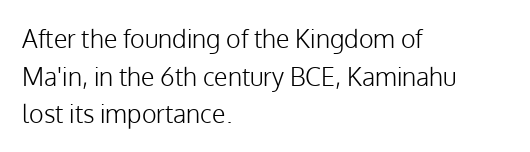
{"italic": "no", "bold": "no", "underline": "no", "align": "left", "line_spacing": "normal", "line_spacing_ratio": 1.51, "letter_spacing": "normal", "letter_spacing_em": 0.0, "glyph_px": 25}
